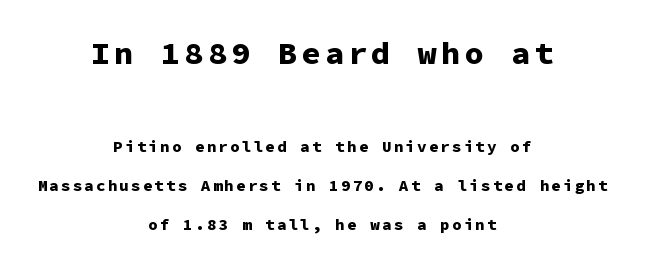
How heavy is the stroke? Heavy — this is a bold. The characters display no serif detailing; their extremities are plain. Reading top to bottom, the characters get smaller at the block break. The zone under the glyphs is completely vacant.
